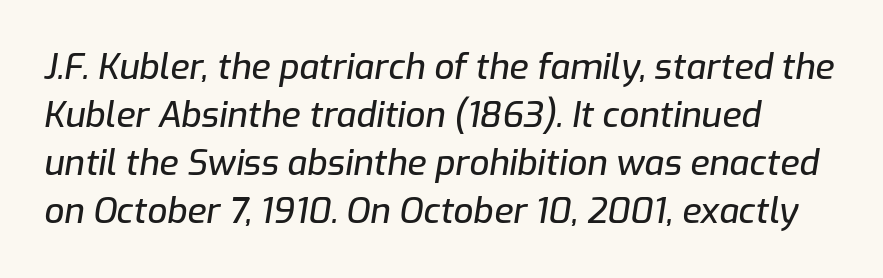
Q: Is the text italic (slanted)? A: Yes, it leans right by about 9 degrees.
Q: Is the text underlined? A: No.
Q: How is the paragraph aligned? A: Left-aligned.
Q: Is the spacing between letters normal or unusually wide? A: Normal.
Q: Is the spacing between lines tight, normal or loose? A: Normal.
Q: Width (condensed, normal, or wide)? A: Normal.
Q: Stroke contrast? A: Low.
Q: x-height? A: Medium.
Q: Monospaced? A: No.
